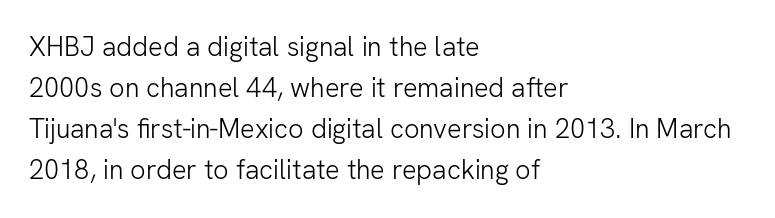
{"italic": "no", "bold": "no", "underline": "no", "align": "left", "line_spacing": "normal", "line_spacing_ratio": 1.52, "letter_spacing": "normal", "letter_spacing_em": 0.0, "glyph_px": 27}
